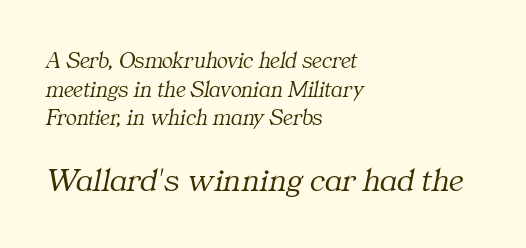
Q: Is the text bold? A: No.
Q: Is the text italic (slanted)? A: Yes, it leans right by about 11 degrees.
Q: Is the typeface a serif or a sans-serif typeface? A: Serif.
Q: Is the text underlined? A: No.
Q: How is the paragraph aligned? A: Left-aligned.
Q: Is the spacing between letters normal or unusually wide? A: Normal.
Q: Is the spacing between lines tight, normal or loose? A: Normal.
Q: Which block of text is set in a larger size, the first (top) or the second (bottom)? A: The second (bottom) one.
Q: Width (condensed, normal, or wide)? A: Normal.
Q: Stroke contrast? A: Medium.
Q: x-height? A: Medium.
Q: Monospaced? A: No.
